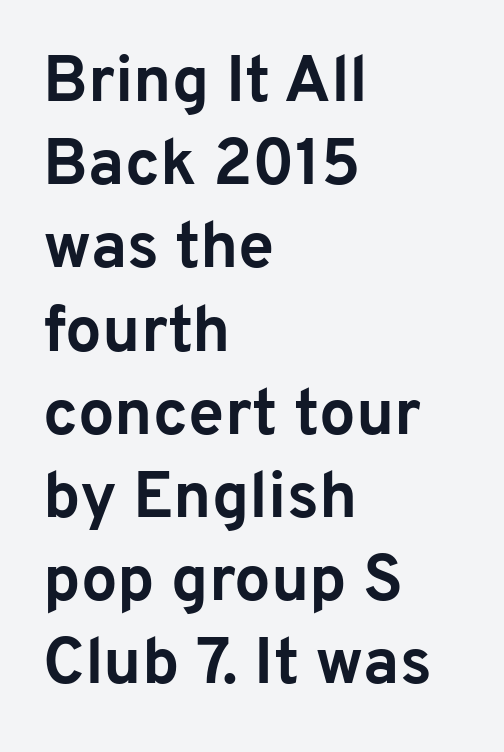
{"serif": "no", "italic": "no", "bold": "yes", "weight": "bold", "width": "normal", "stroke_contrast": "low", "x_height": "medium", "monospaced": "no", "underline": "no", "align": "left", "line_spacing": "normal", "line_spacing_ratio": 1.28, "letter_spacing": "normal", "letter_spacing_em": 0.0, "glyph_px": 65}
